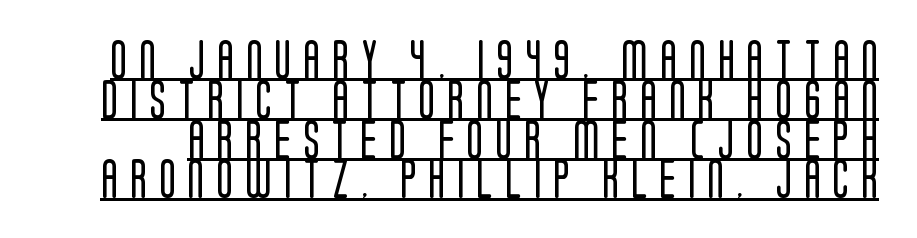
The leading is snug, giving the passage a crowded texture. A typesetter would mark this as roman, not italic. Are there feet on the stems? There aren't — it's a sans. This is not heavy type; no bold has been used. Note the varied advance widths — an 'i' is clearly narrower than an 'm'. The face used here is rendered with a markedly widened letterfit.
